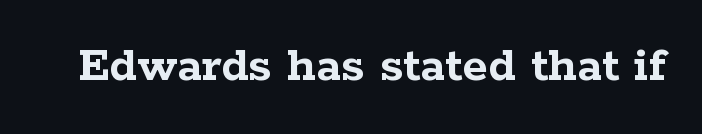
The foot of each line stays bare and open. The line texture is even and compact thanks to regular tracking. Note: serifs present on the glyphs. Looks like regular typesetting: each glyph gets only the width it needs.
